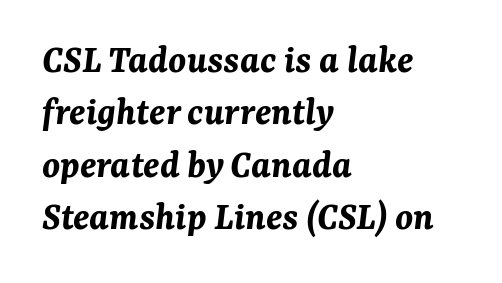
Caption: bold face, heavy strokes. Casual observation: everything's shoved over to the left. A typesetter would call this zero additional tracking. Check under the words: just untouched page.
